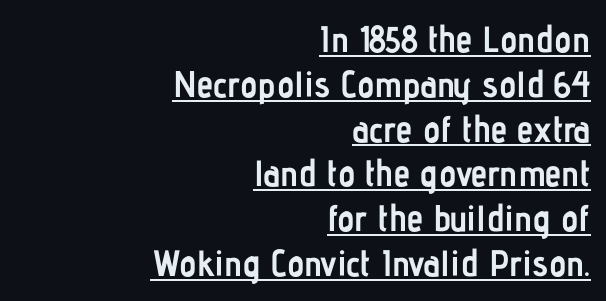
Stroke thickness is high; the sample reads as a true bold. The line texture is even and compact thanks to regular tracking. Has an underline been added? It has. Letterform terminals end flat and unadorned throughout the passage. The paragraph has a hard right edge and a soft left edge.
